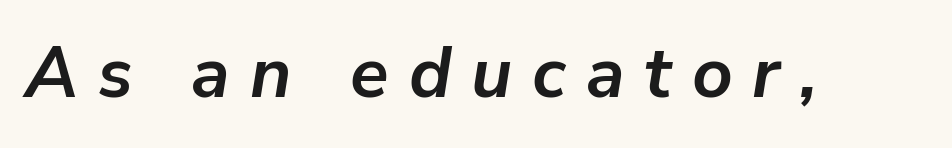
{"italic": "yes", "lean": "right", "slant_degrees": 9, "bold": "yes", "weight": "semibold", "width": "normal", "stroke_contrast": "low", "x_height": "medium", "monospaced": "no", "underline": "no", "letter_spacing": "wide", "letter_spacing_em": 0.28, "glyph_px": 71}
